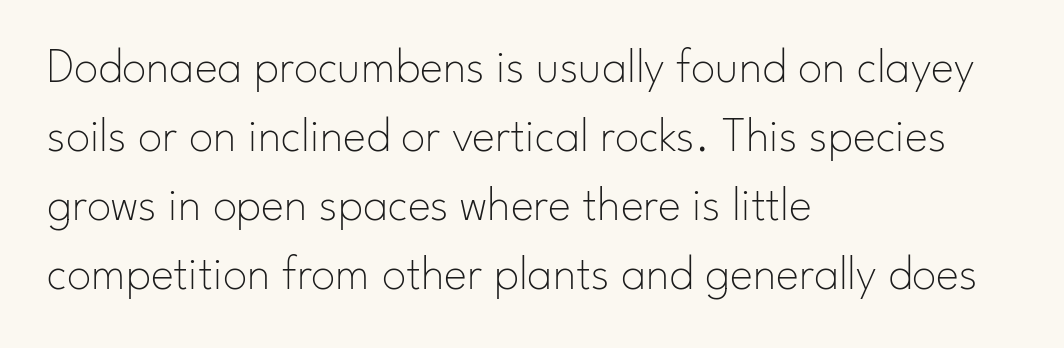
{"serif": "no", "italic": "no", "bold": "no", "weight": "thin", "width": "normal", "stroke_contrast": "low", "x_height": "small", "monospaced": "no", "underline": "no", "align": "left", "line_spacing": "normal", "line_spacing_ratio": 1.41, "letter_spacing": "normal", "letter_spacing_em": 0.0, "glyph_px": 49}
